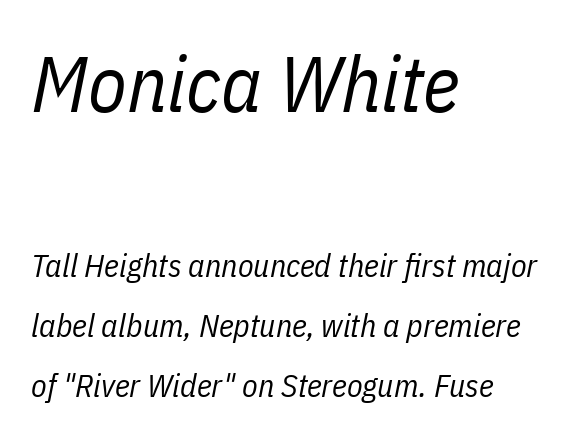
The image shows 79 px regular-weight, condensed type, italic (leaning right); set left-aligned, line spacing 1.89x, normal letter spacing, not underlined; the first (top) block is 2.47x larger; low stroke contrast and a medium x-height.
